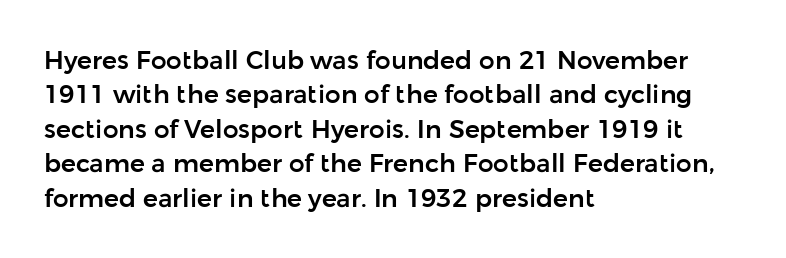
The image shows 25 px text type, upright; set left-aligned, normal line spacing (1.38x), normal letter spacing, not underlined.
